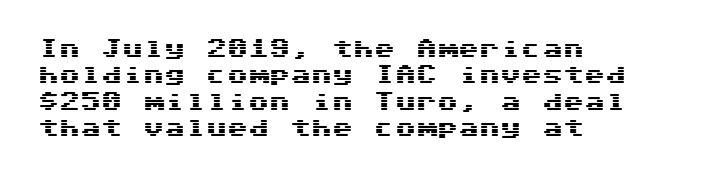
Is there much room between lines? A standard amount, neither cramped nor airy. The line texture is even and compact thanks to regular tracking. In terms of posture, this sample is upright. The paragraph has a hard left edge and a soft right edge. The strip under each line holds only bare page.
